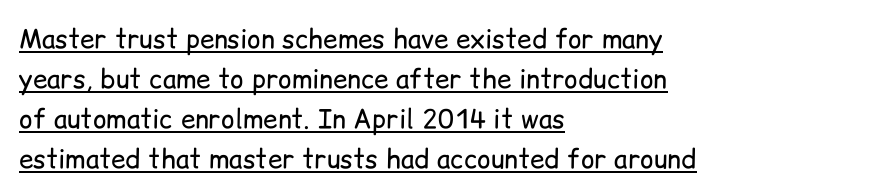
{"italic": "no", "bold": "no", "underline": "yes", "align": "left", "line_spacing": "normal", "line_spacing_ratio": 1.54, "letter_spacing": "normal", "letter_spacing_em": 0.0, "glyph_px": 26}
